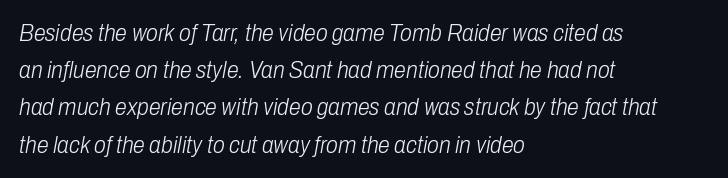
The image shows 24 px text type, italic (leaning right); set left-aligned, normal line spacing (1.55x), normal letter spacing, not underlined.
